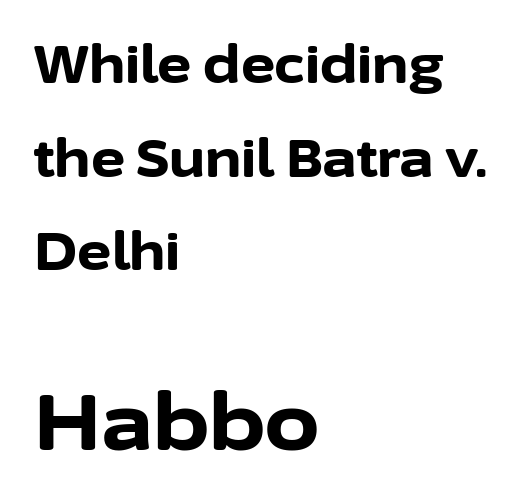
Q: Is the text bold? A: Yes.
Q: Is the text italic (slanted)? A: No, it is upright.
Q: Is the typeface a serif or a sans-serif typeface? A: Sans-serif.
Q: Is the text underlined? A: No.
Q: How is the paragraph aligned? A: Left-aligned.
Q: Is the spacing between letters normal or unusually wide? A: Normal.
Q: Which block of text is set in a larger size, the first (top) or the second (bottom)? A: The second (bottom) one.
Q: Width (condensed, normal, or wide)? A: Normal.
Q: Stroke contrast? A: Low.
Q: x-height? A: Medium.
Q: Monospaced? A: No.
